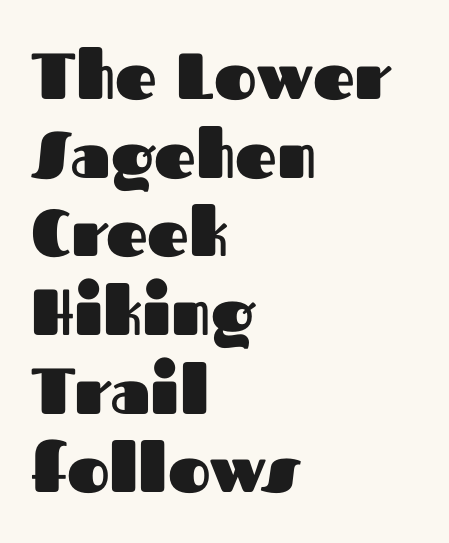
{"serif": "no", "italic": "no", "bold": "yes", "weight": "heavy", "width": "normal", "stroke_contrast": "medium", "x_height": "medium", "monospaced": "no", "underline": "no", "align": "left", "line_spacing_ratio": 1.21, "letter_spacing": "normal", "letter_spacing_em": 0.0, "glyph_px": 65}
